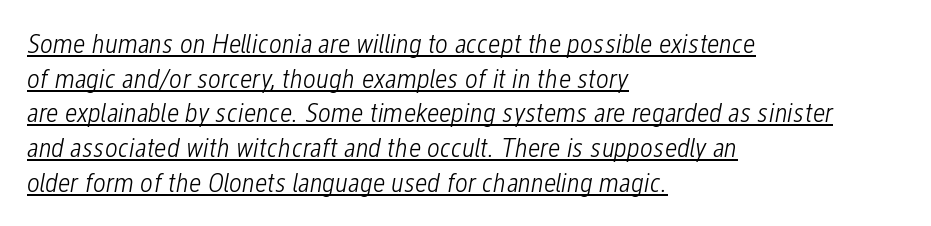
Q: Is the text bold? A: No.
Q: Is the text italic (slanted)? A: Yes, it leans right by about 12 degrees.
Q: Is the text underlined? A: Yes.
Q: How is the paragraph aligned? A: Left-aligned.
Q: Is the spacing between letters normal or unusually wide? A: Normal.
Q: Width (condensed, normal, or wide)? A: Condensed.
Q: Stroke contrast? A: Low.
Q: x-height? A: Medium.
Q: Monospaced? A: No.
